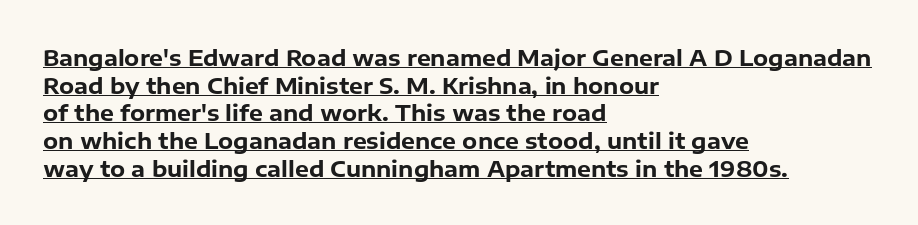
{"italic": "no", "bold": "yes", "underline": "yes", "align": "left", "line_spacing": "normal", "line_spacing_ratio": 1.26, "letter_spacing": "normal", "letter_spacing_em": 0.0, "glyph_px": 22}
